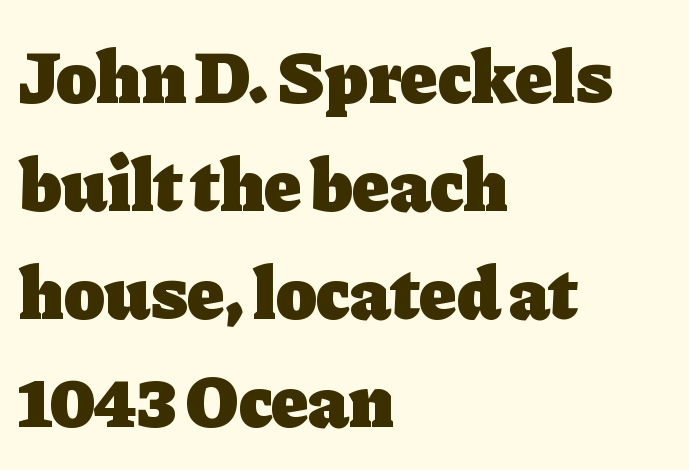
Italic: no, the glyphs are upright roman. Its strokes are broad and dark, the hallmark of bold type. Default kerning and tracking; the words read as compact shapes. The characters display serif detailing at their extremities. These lines are set flush left with a ragged right edge. Is this a fixed-width face? No — the glyphs have proportional, varying widths.
